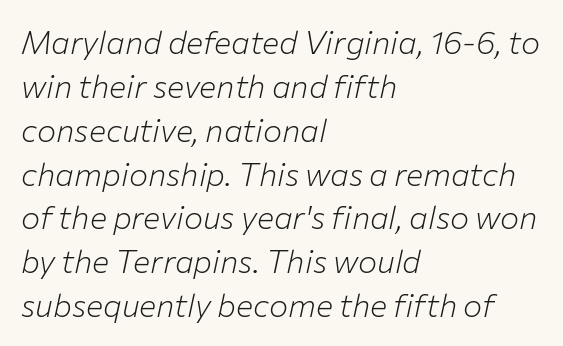
Q: Is the text bold? A: No.
Q: Is the text italic (slanted)? A: Yes, it leans right by about 12 degrees.
Q: Is the text underlined? A: No.
Q: How is the paragraph aligned? A: Left-aligned.
Q: Is the spacing between letters normal or unusually wide? A: Normal.
Q: Is the spacing between lines tight, normal or loose? A: Normal.
Q: Width (condensed, normal, or wide)? A: Normal.
Q: Stroke contrast? A: Low.
Q: x-height? A: Medium.
Q: Monospaced? A: No.
